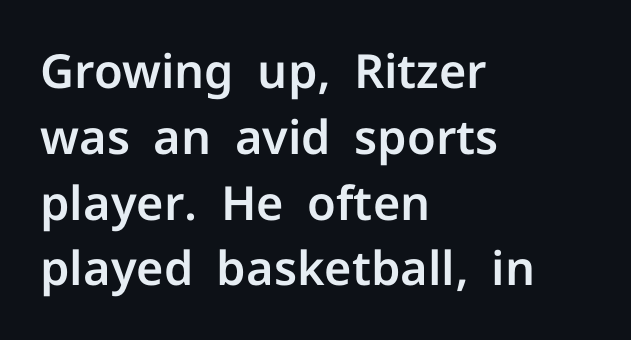
Q: Is the text italic (slanted)? A: No, it is upright.
Q: Is the typeface a serif or a sans-serif typeface? A: Sans-serif.
Q: Is the text underlined? A: No.
Q: How is the paragraph aligned? A: Left-aligned.
Q: Is the spacing between letters normal or unusually wide? A: Normal.
Q: Is the spacing between lines tight, normal or loose? A: Normal.
Q: Width (condensed, normal, or wide)? A: Normal.
Q: Stroke contrast? A: Low.
Q: x-height? A: Medium.
Q: Monospaced? A: No.
